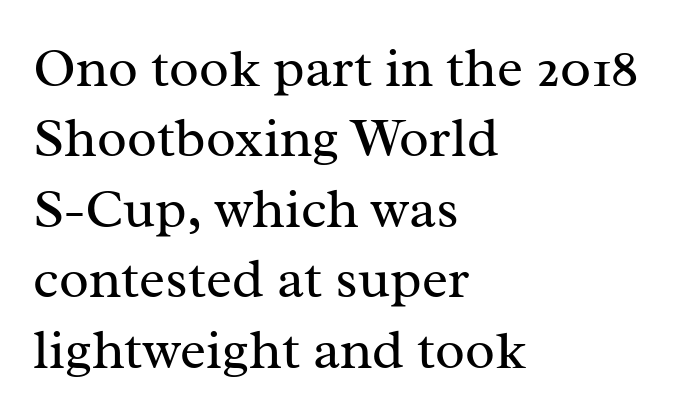
{"serif": "yes", "italic": "no", "bold": "no", "weight": "regular", "width": "normal", "stroke_contrast": "medium", "x_height": "medium", "monospaced": "no", "underline": "no", "align": "left", "line_spacing": "normal", "line_spacing_ratio": 1.28, "letter_spacing": "normal", "letter_spacing_em": 0.0, "glyph_px": 55}
